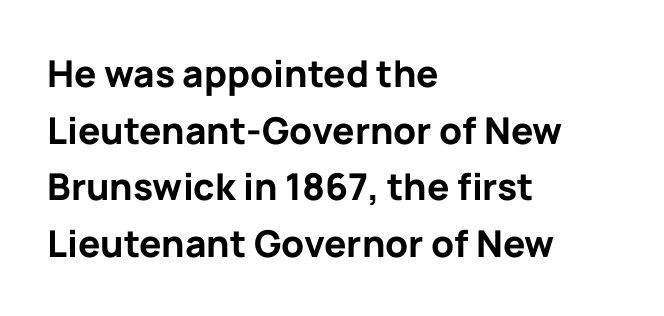
The image shows 37 px bold sans-serif type, upright; set left-aligned, normal line spacing (1.53x), normal letter spacing, not underlined; low stroke contrast and a medium x-height.
